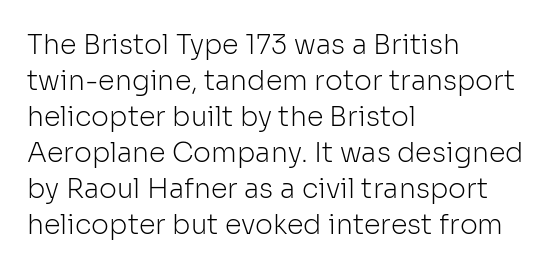
A clean baseline with only descenders dipping below it. The letters stand upright; this is a roman face. The letterforms sit shoulder to shoulder at normal distance. The compositor pushed each line to the left boundary.
